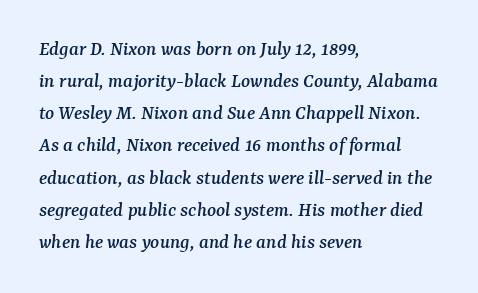
The image shows 21 px text type, italic (leaning right); set left-aligned, normal line spacing (1.53x), normal letter spacing, not underlined.
